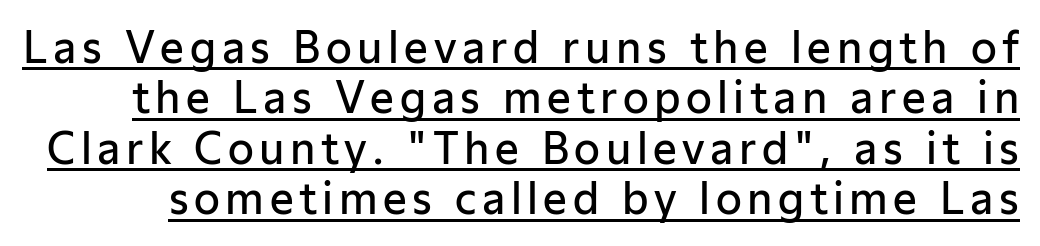
{"serif": "no", "italic": "no", "bold": "semi", "weight": "semibold", "width": "normal", "stroke_contrast": "low", "x_height": "medium", "monospaced": "no", "underline": "yes", "line_spacing_ratio": 1.2, "glyph_px": 42}
